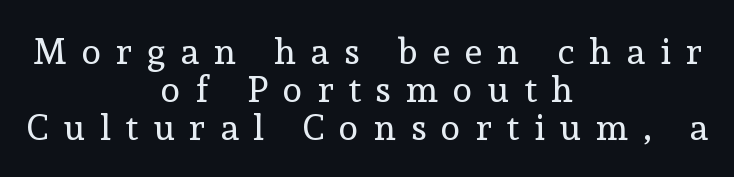
{"serif": "yes", "italic": "no", "bold": "no", "weight": "regular", "width": "normal", "x_height": "medium", "monospaced": "no", "underline": "no", "align": "center", "line_spacing": "tight", "line_spacing_ratio": 1.05, "letter_spacing": "wide", "letter_spacing_em": 0.42, "glyph_px": 36}
